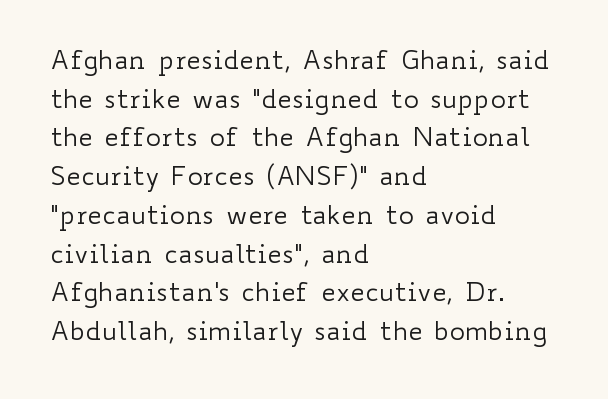
The image shows 26 px text type, upright; set left-aligned, normal line spacing (1.49x), normal letter spacing, not underlined.
